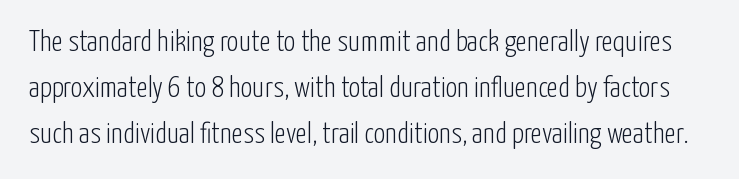
The image shows 29 px light, condensed sans-serif type, upright; set normal line spacing (1.59x), normal letter spacing, not underlined; low stroke contrast and a medium x-height.
